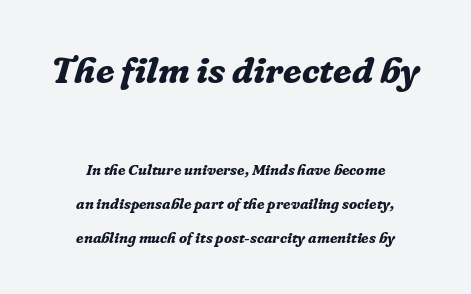
Q: Is the text bold? A: Yes.
Q: Is the text italic (slanted)? A: Yes, it leans right by about 16 degrees.
Q: Is the typeface a serif or a sans-serif typeface? A: Serif.
Q: Is the text underlined? A: No.
Q: How is the paragraph aligned? A: Centered.
Q: Is the spacing between letters normal or unusually wide? A: Normal.
Q: Is the spacing between lines tight, normal or loose? A: Loose.
Q: Which block of text is set in a larger size, the first (top) or the second (bottom)? A: The first (top) one.
Q: Width (condensed, normal, or wide)? A: Normal.
Q: Stroke contrast? A: Low.
Q: x-height? A: Medium.
Q: Monospaced? A: No.
